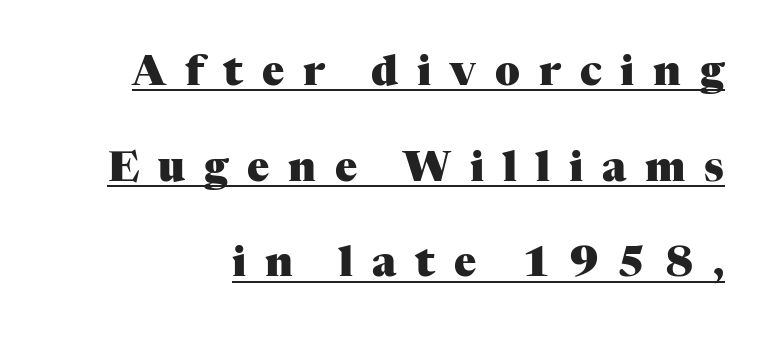
{"serif": "yes", "italic": "no", "bold": "yes", "weight": "heavy", "width": "normal", "stroke_contrast": "medium", "x_height": "medium", "monospaced": "no", "underline": "yes", "line_spacing": "loose", "line_spacing_ratio": 2.33, "letter_spacing": "wide", "letter_spacing_em": 0.46, "glyph_px": 41}
